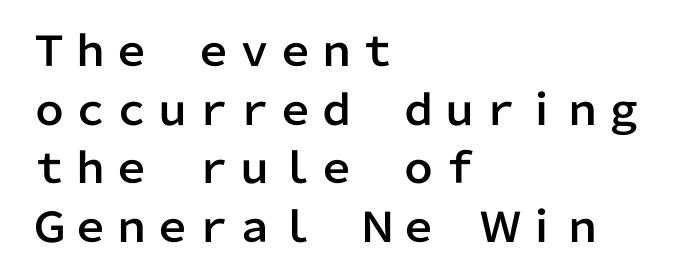
The string is rendered with underlining switched off. This is the regular roman posture of the typeface. The designer went with a sans here, leaving each stem footless. Letter spacing: default. A classic flush-left, rag-right setting is used for this passage. The passage shown stacks its lines at a standard gap.
